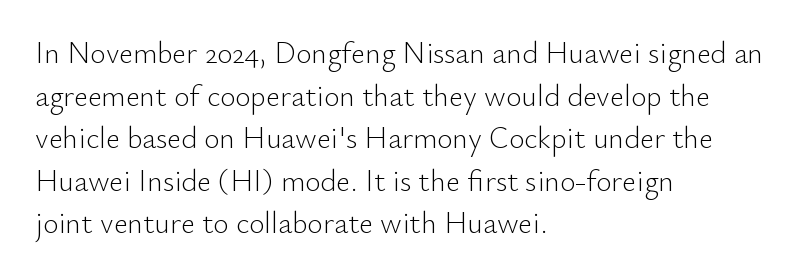
Q: Is the text bold? A: No.
Q: Is the text italic (slanted)? A: No, it is upright.
Q: Is the typeface a serif or a sans-serif typeface? A: Sans-serif.
Q: Is the text underlined? A: No.
Q: How is the paragraph aligned? A: Left-aligned.
Q: Is the spacing between letters normal or unusually wide? A: Normal.
Q: Is the spacing between lines tight, normal or loose? A: Normal.
Q: Width (condensed, normal, or wide)? A: Normal.
Q: Stroke contrast? A: Low.
Q: x-height? A: Small.
Q: Monospaced? A: No.
